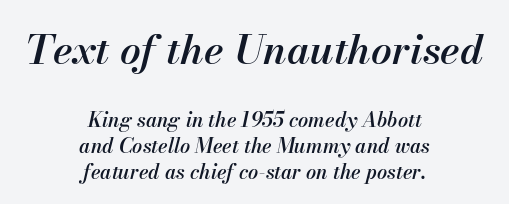
Q: Is the text bold? A: Semi-bold.
Q: Is the text italic (slanted)? A: Yes, it leans right by about 13 degrees.
Q: Is the text underlined? A: No.
Q: How is the paragraph aligned? A: Centered.
Q: Is the spacing between letters normal or unusually wide? A: Normal.
Q: Is the spacing between lines tight, normal or loose? A: Normal.
Q: Which block of text is set in a larger size, the first (top) or the second (bottom)? A: The first (top) one.
Q: Width (condensed, normal, or wide)? A: Normal.
Q: Stroke contrast? A: Medium.
Q: x-height? A: Small.
Q: Monospaced? A: No.
